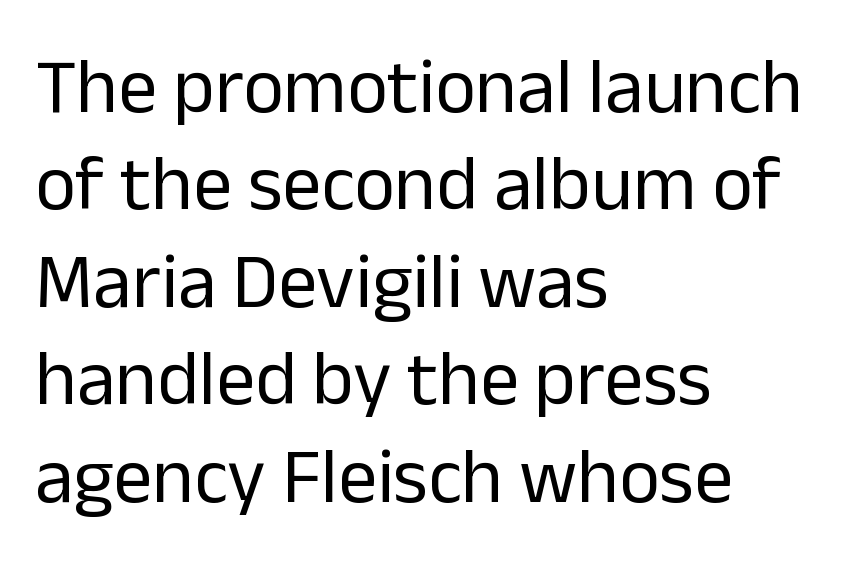
Q: Is the text bold? A: No.
Q: Is the text italic (slanted)? A: No, it is upright.
Q: Is the typeface a serif or a sans-serif typeface? A: Sans-serif.
Q: Is the text underlined? A: No.
Q: How is the paragraph aligned? A: Left-aligned.
Q: Is the spacing between letters normal or unusually wide? A: Normal.
Q: Is the spacing between lines tight, normal or loose? A: Normal.
Q: Width (condensed, normal, or wide)? A: Normal.
Q: Stroke contrast? A: Low.
Q: x-height? A: Medium.
Q: Monospaced? A: No.
